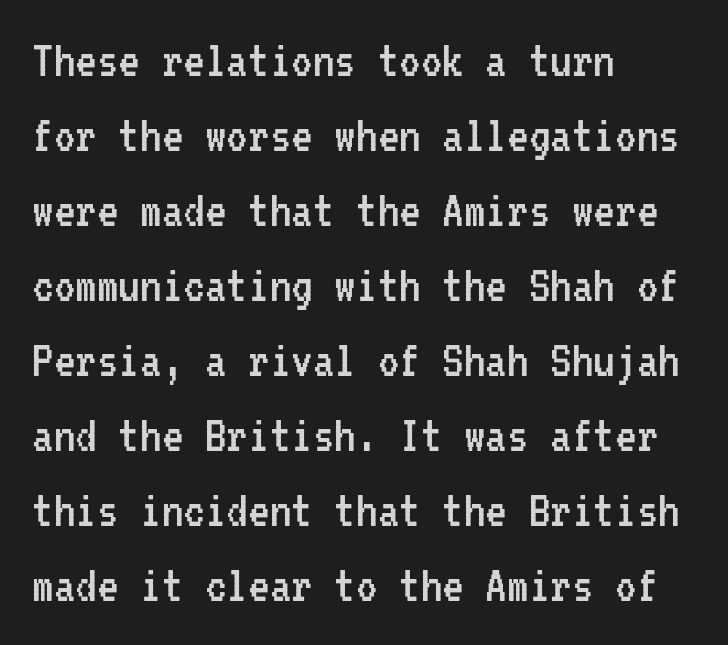
Q: Is the text bold? A: No.
Q: Is the text italic (slanted)? A: No, it is upright.
Q: Is the typeface a serif or a sans-serif typeface? A: Sans-serif.
Q: Is the text underlined? A: No.
Q: How is the paragraph aligned? A: Left-aligned.
Q: Is the spacing between letters normal or unusually wide? A: Normal.
Q: Is the spacing between lines tight, normal or loose? A: Normal.
Q: Width (condensed, normal, or wide)? A: Condensed.
Q: Stroke contrast? A: Low.
Q: x-height? A: Medium.
Q: Monospaced? A: Yes.
